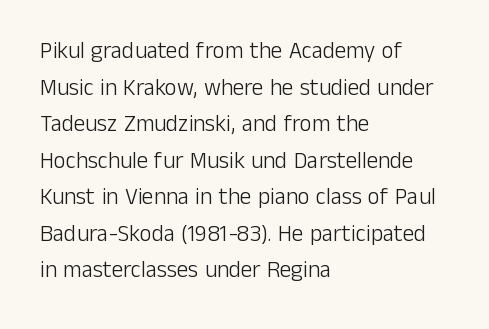
The image shows 23 px text type, upright; set left-aligned, normal line spacing (1.59x), normal letter spacing, not underlined.
